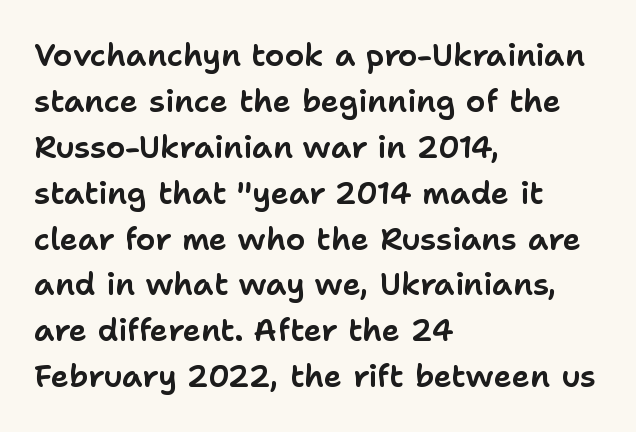
The image shows 31 px sans-serif type, upright; set left-aligned, normal line spacing (1.48x), normal letter spacing, not underlined; low stroke contrast and a medium x-height.
